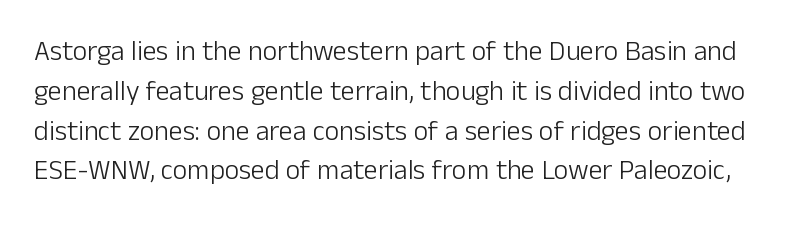
A sans-serif font was chosen for this passage. Tracking value appears to be zero — textbook default spacing. Honestly, there is no underline to notice here at all. Reading down the column, the eye jumps a familiar distance to each next line. Nope, not italic — everything's standing straight.
